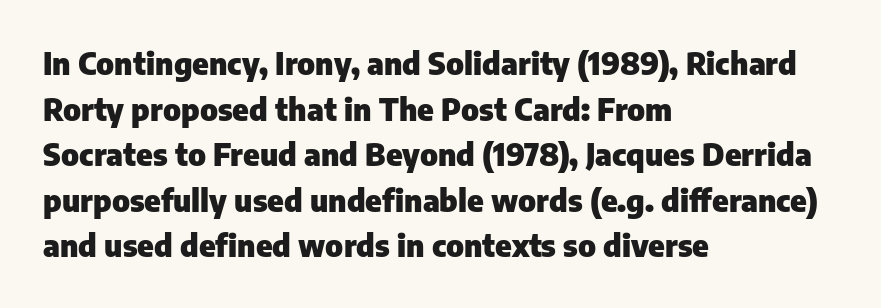
{"serif": "no", "italic": "no", "bold": "yes", "weight": "heavy", "width": "normal", "stroke_contrast": "low", "x_height": "medium", "monospaced": "no", "underline": "no", "align": "left", "line_spacing": "normal", "line_spacing_ratio": 1.47, "letter_spacing": "normal", "letter_spacing_em": 0.0, "glyph_px": 31}
